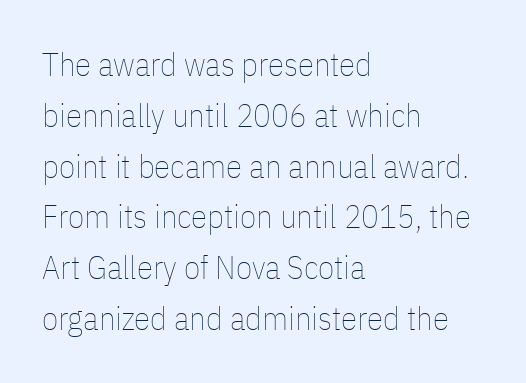
The image shows 33 px thin, condensed type, upright; set left-aligned, normal line spacing (1.54x), normal letter spacing, not underlined; low stroke contrast and a medium x-height.
